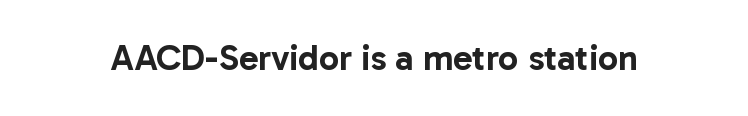
Q: Is the text italic (slanted)? A: No, it is upright.
Q: Is the typeface a serif or a sans-serif typeface? A: Sans-serif.
Q: Is the text underlined? A: No.
Q: Is the spacing between letters normal or unusually wide? A: Normal.
Q: Width (condensed, normal, or wide)? A: Normal.
Q: Stroke contrast? A: Low.
Q: x-height? A: Medium.
Q: Monospaced? A: No.
